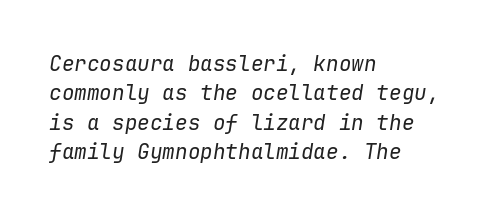
{"italic": "yes", "lean": "right", "slant_degrees": 9, "bold": "no", "underline": "no", "align": "left", "line_spacing": "normal", "line_spacing_ratio": 1.4, "letter_spacing": "normal", "letter_spacing_em": 0.0, "glyph_px": 21}
